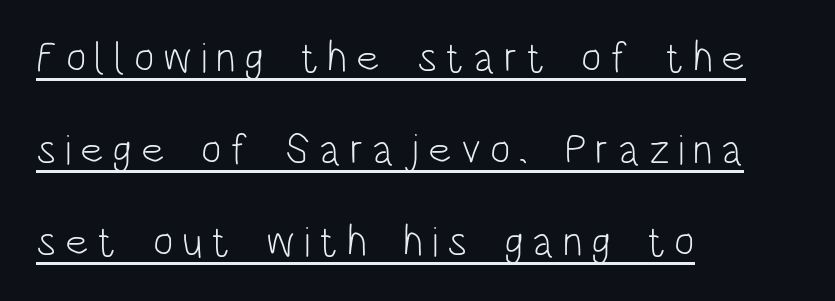
The image shows 43 px light, condensed sans-serif type, upright; set left-aligned, loose line spacing (2.14x), unusually wide letter spacing (+0.2 em), underlined; low stroke contrast and a large x-height.
